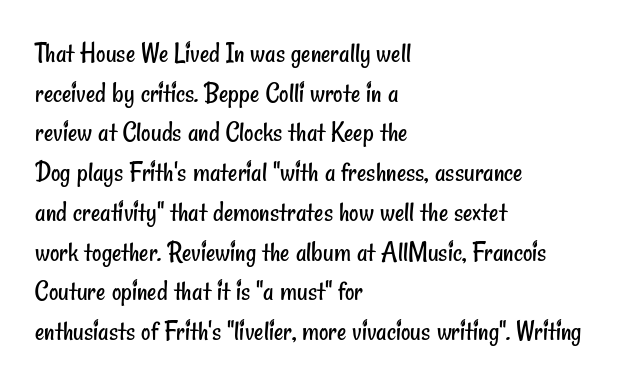
Each line starts at the same left margin while the right side varies. Default kerning and tracking; the words read as compact shapes. Type without underlining. Note the varied advance widths — an 'i' is clearly narrower than an 'm'. Stroke thickness stays within the range of a standard reading face or lighter. The rendering uses a moderate line-height, typical for paragraphs.
